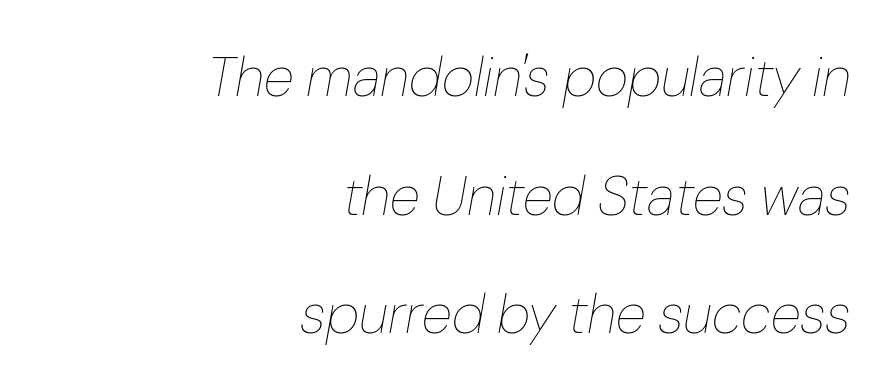
Spacing between characters is what you'd get straight out of the box. Style check: oblique. Quick note: interline space is abundant. Rule under the text: the space is simply empty. The rag falls on the left side of this text block.
